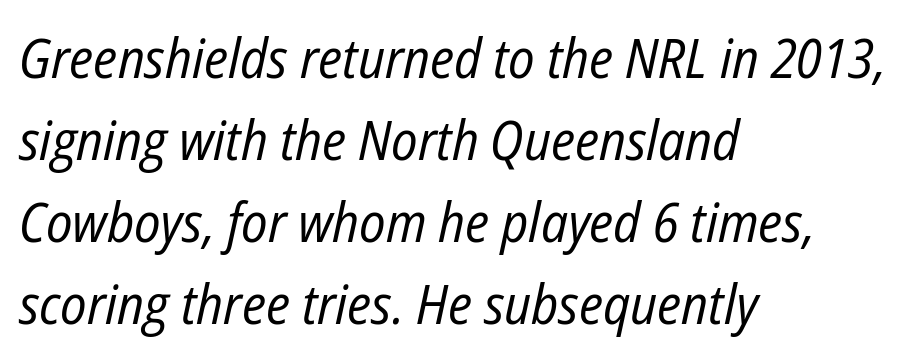
{"italic": "yes", "lean": "right", "slant_degrees": 12, "bold": "no", "weight": "regular", "width": "condensed", "stroke_contrast": "low", "x_height": "medium", "monospaced": "no", "underline": "no", "align": "left", "line_spacing": "normal", "line_spacing_ratio": 1.49, "letter_spacing": "normal", "letter_spacing_em": 0.0, "glyph_px": 55}
